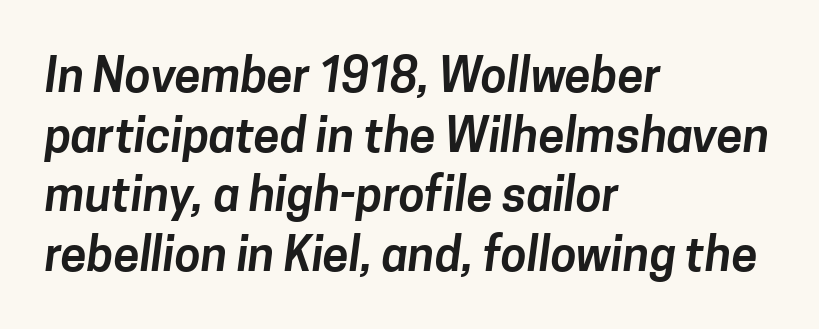
Q: Is the typeface a serif or a sans-serif typeface? A: Sans-serif.
Q: Is the text underlined? A: No.
Q: How is the paragraph aligned? A: Left-aligned.
Q: Is the spacing between letters normal or unusually wide? A: Normal.
Q: Is the spacing between lines tight, normal or loose? A: Normal.
Q: Width (condensed, normal, or wide)? A: Normal.
Q: Stroke contrast? A: Low.
Q: x-height? A: Medium.
Q: Monospaced? A: No.
